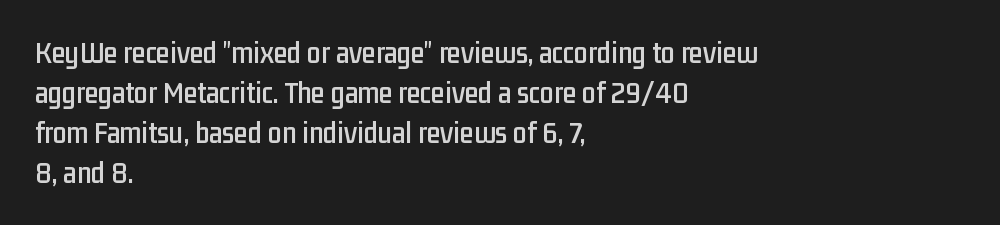
{"serif": "no", "italic": "no", "width": "condensed", "stroke_contrast": "low", "x_height": "medium", "monospaced": "no", "underline": "no", "align": "left", "line_spacing": "normal", "line_spacing_ratio": 1.29, "letter_spacing": "normal", "letter_spacing_em": 0.0, "glyph_px": 31}
